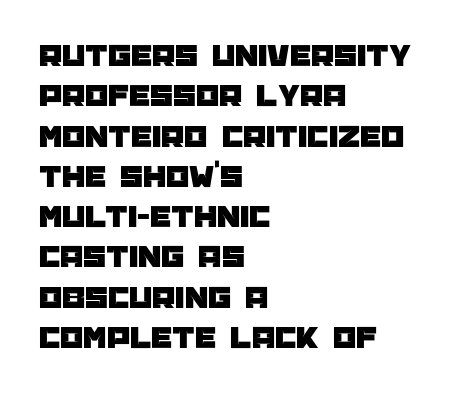
The image shows 33 px sans-serif type, upright; set left-aligned, line spacing 1.22x, normal letter spacing, not underlined; low stroke contrast and a large x-height.
